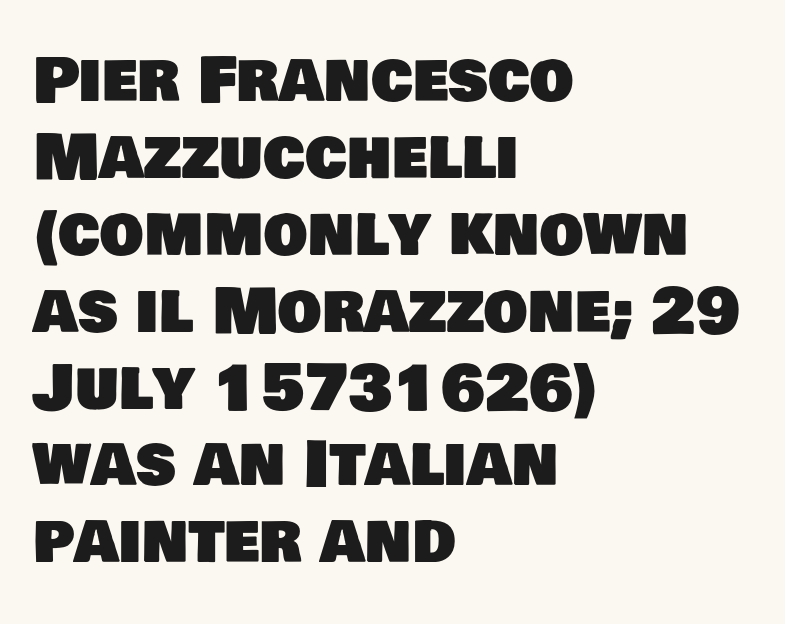
Q: Is the typeface a serif or a sans-serif typeface? A: Sans-serif.
Q: Is the text underlined? A: No.
Q: How is the paragraph aligned? A: Left-aligned.
Q: Is the spacing between letters normal or unusually wide? A: Normal.
Q: Width (condensed, normal, or wide)? A: Normal.
Q: Stroke contrast? A: Low.
Q: x-height? A: Large.
Q: Monospaced? A: No.
